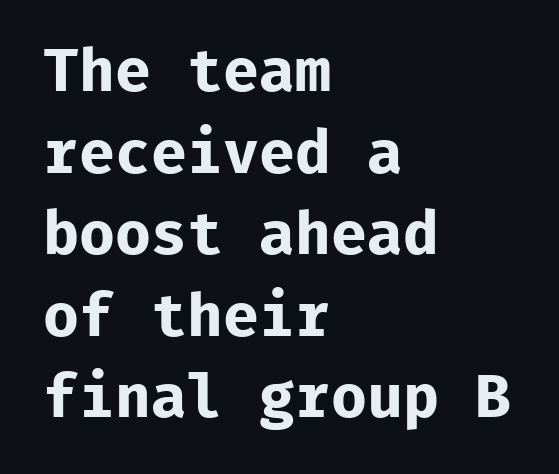
Q: Is the text bold? A: Yes.
Q: Is the text italic (slanted)? A: No, it is upright.
Q: Is the typeface a serif or a sans-serif typeface? A: Sans-serif.
Q: Is the text underlined? A: No.
Q: How is the paragraph aligned? A: Left-aligned.
Q: Is the spacing between letters normal or unusually wide? A: Normal.
Q: Is the spacing between lines tight, normal or loose? A: Normal.
Q: Width (condensed, normal, or wide)? A: Normal.
Q: Stroke contrast? A: Low.
Q: x-height? A: Medium.
Q: Monospaced? A: Yes.
